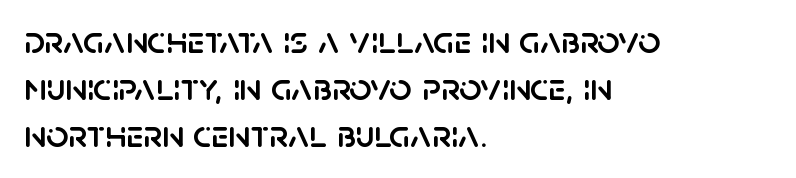
Q: Is the text italic (slanted)? A: No, it is upright.
Q: Is the typeface a serif or a sans-serif typeface? A: Sans-serif.
Q: Is the text underlined? A: No.
Q: How is the paragraph aligned? A: Left-aligned.
Q: Is the spacing between letters normal or unusually wide? A: Normal.
Q: Width (condensed, normal, or wide)? A: Normal.
Q: Stroke contrast? A: Low.
Q: x-height? A: Large.
Q: Monospaced? A: No.
